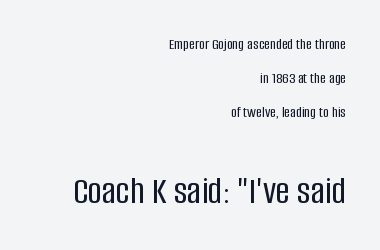
Q: Is the text italic (slanted)? A: No, it is upright.
Q: Is the typeface a serif or a sans-serif typeface? A: Sans-serif.
Q: Is the text underlined? A: No.
Q: How is the paragraph aligned? A: Right-aligned.
Q: Is the spacing between letters normal or unusually wide? A: Normal.
Q: Is the spacing between lines tight, normal or loose? A: Loose.
Q: Which block of text is set in a larger size, the first (top) or the second (bottom)? A: The second (bottom) one.
Q: Width (condensed, normal, or wide)? A: Condensed.
Q: Stroke contrast? A: Low.
Q: x-height? A: Large.
Q: Monospaced? A: No.
